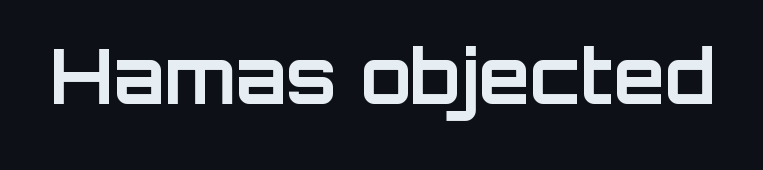
Q: Is the text bold? A: Yes.
Q: Is the text italic (slanted)? A: No, it is upright.
Q: Is the typeface a serif or a sans-serif typeface? A: Sans-serif.
Q: Is the text underlined? A: No.
Q: Is the spacing between letters normal or unusually wide? A: Normal.
Q: Width (condensed, normal, or wide)? A: Normal.
Q: Stroke contrast? A: Low.
Q: x-height? A: Large.
Q: Monospaced? A: No.
